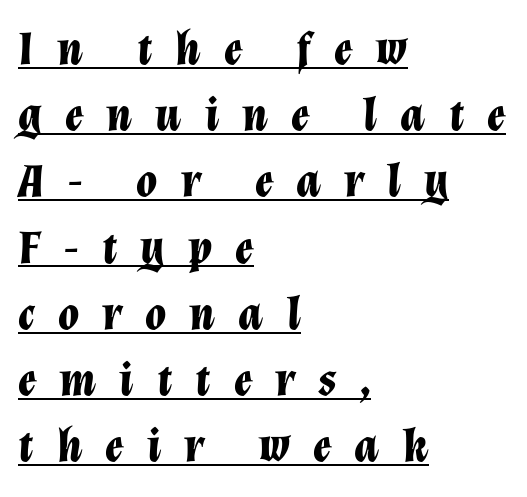
The image shows 48 px bold type, italic (leaning right); set left-aligned, normal line spacing (1.38x), unusually wide letter spacing (+0.48 em), underlined; low stroke contrast and a medium x-height.
